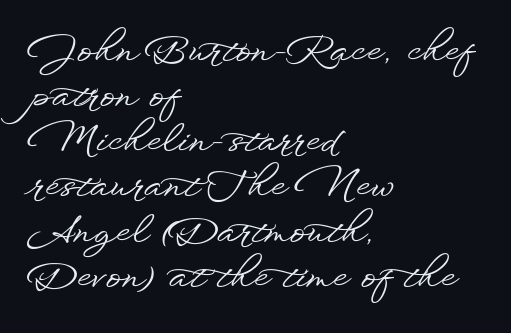
Q: Is the text italic (slanted)? A: Yes.
Q: Is the typeface a serif or a sans-serif typeface? A: Sans-serif.
Q: Is the text underlined? A: No.
Q: How is the paragraph aligned? A: Left-aligned.
Q: Is the spacing between letters normal or unusually wide? A: Normal.
Q: Width (condensed, normal, or wide)? A: Wide.
Q: Stroke contrast? A: Low.
Q: x-height? A: Small.
Q: Monospaced? A: No.
